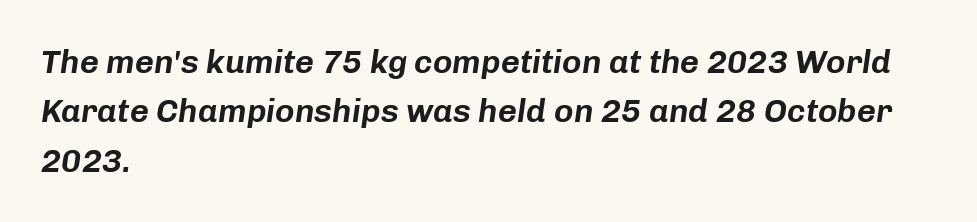
The image shows 33 px text type, italic (leaning right); set left-aligned, normal line spacing (1.5x), normal letter spacing, not underlined; low stroke contrast and a medium x-height.
